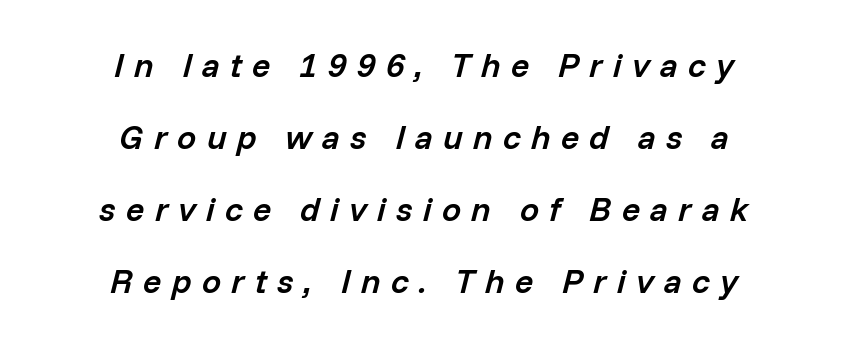
{"italic": "yes", "lean": "right", "slant_degrees": 14, "bold": "semi", "weight": "semibold", "width": "normal", "stroke_contrast": "low", "x_height": "medium", "monospaced": "no", "underline": "no", "align": "center", "line_spacing": "loose", "line_spacing_ratio": 2.12, "letter_spacing": "wide", "letter_spacing_em": 0.3, "glyph_px": 34}
